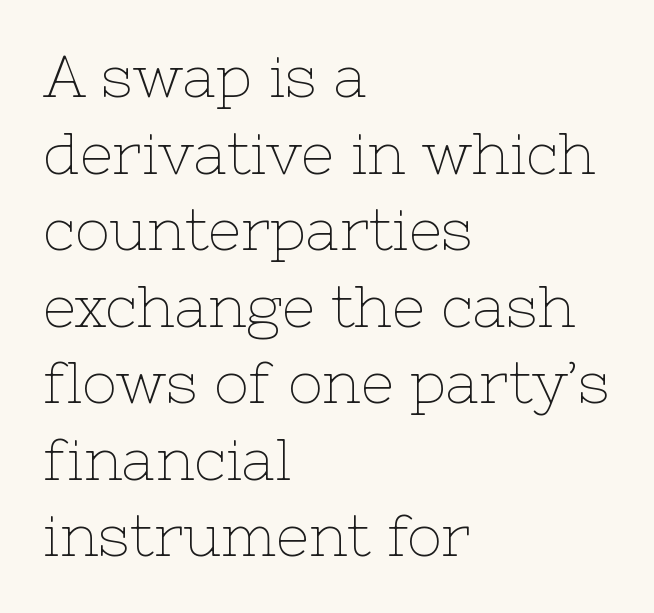
{"serif": "yes", "italic": "no", "bold": "no", "weight": "thin", "width": "normal", "stroke_contrast": "low", "x_height": "medium", "monospaced": "no", "underline": "no", "align": "left", "line_spacing": "normal", "line_spacing_ratio": 1.32, "letter_spacing": "normal", "letter_spacing_em": 0.0, "glyph_px": 58}
